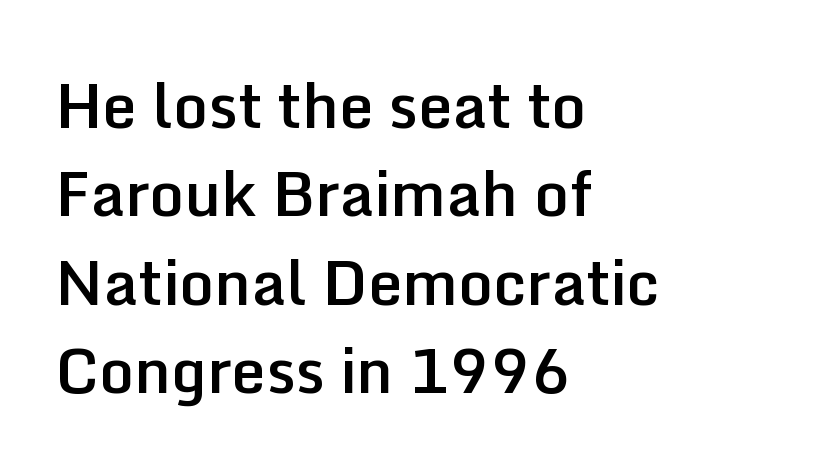
{"serif": "no", "italic": "no", "bold": "semi", "weight": "semibold", "width": "normal", "stroke_contrast": "low", "x_height": "medium", "monospaced": "no", "underline": "no", "align": "left", "line_spacing": "normal", "line_spacing_ratio": 1.45, "letter_spacing": "normal", "letter_spacing_em": 0.0, "glyph_px": 61}
